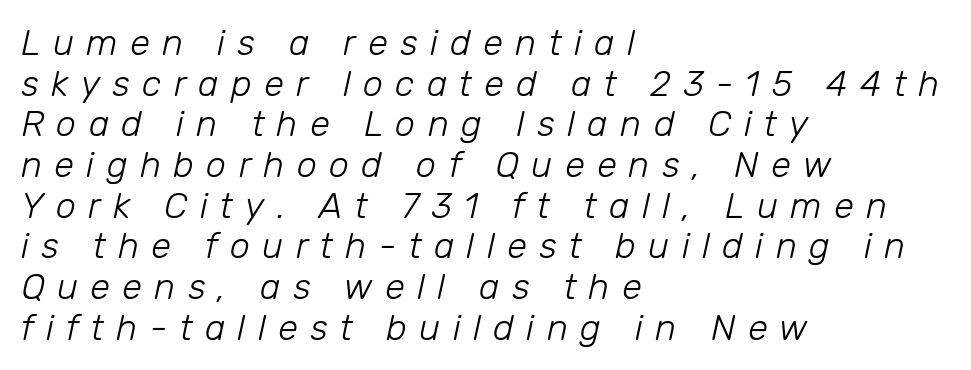
The image shows 36 px light type, italic (leaning right); set left-aligned, tight line spacing (1.13x), unusually wide letter spacing (+0.34 em), not underlined; low stroke contrast and a medium x-height.
